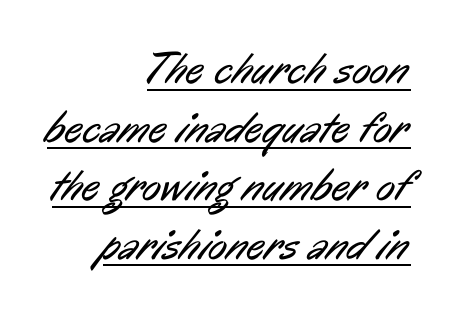
Q: Is the text bold? A: No.
Q: Is the typeface a serif or a sans-serif typeface? A: Sans-serif.
Q: Is the text underlined? A: Yes.
Q: How is the paragraph aligned? A: Right-aligned.
Q: Is the spacing between letters normal or unusually wide? A: Normal.
Q: Is the spacing between lines tight, normal or loose? A: Normal.
Q: Width (condensed, normal, or wide)? A: Condensed.
Q: Stroke contrast? A: Low.
Q: x-height? A: Medium.
Q: Monospaced? A: No.
